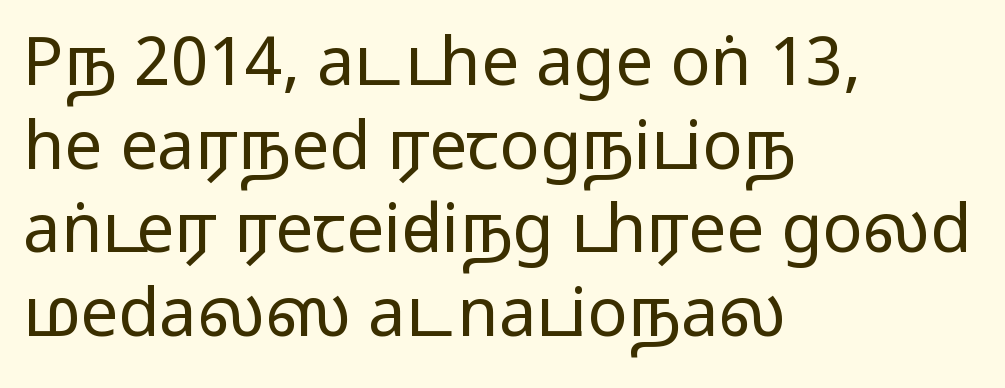
Q: Is the text bold? A: No.
Q: Is the text italic (slanted)? A: No, it is upright.
Q: Is the typeface a serif or a sans-serif typeface? A: Sans-serif.
Q: Is the text underlined? A: No.
Q: How is the paragraph aligned? A: Left-aligned.
Q: Is the spacing between letters normal or unusually wide? A: Normal.
Q: Is the spacing between lines tight, normal or loose? A: Normal.
Q: Width (condensed, normal, or wide)? A: Wide.
Q: Stroke contrast? A: Low.
Q: x-height? A: Medium.
Q: Monospaced? A: No.
